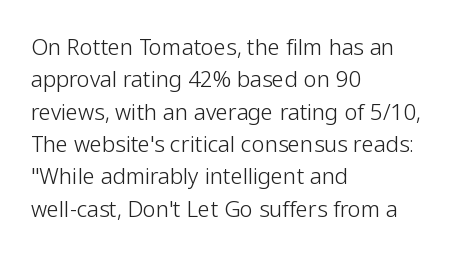
{"italic": "no", "bold": "no", "underline": "no", "align": "left", "line_spacing": "normal", "line_spacing_ratio": 1.47, "letter_spacing": "normal", "letter_spacing_em": 0.0, "glyph_px": 22}
